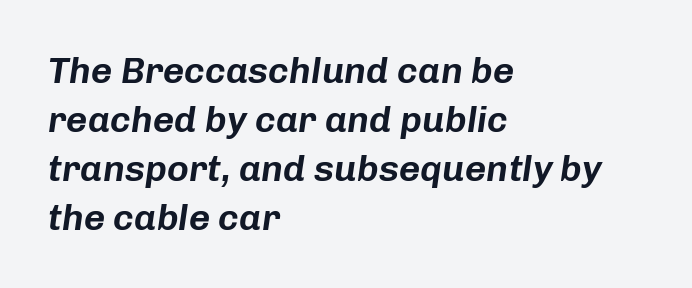
Each line starts at the same left margin while the right side varies. Rows of type keep a routine distance in the vertical direction. These lines are rendered in a variable-pitch font. The lettering tilts uniformly, giving the passage an italic look. Here the glyphs are tracked normally, forming tight word shapes. Words float on clear page, feet unadorned.
